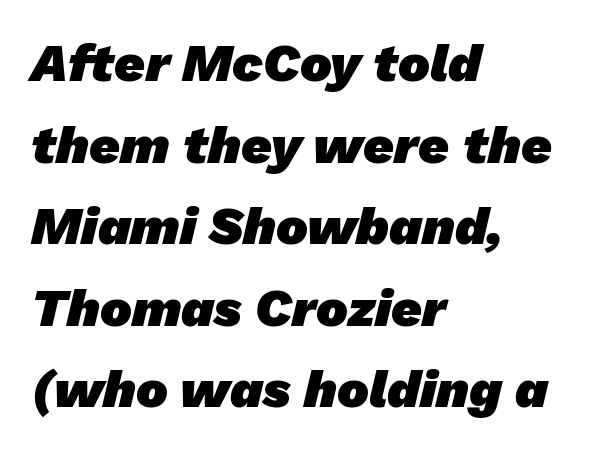
The image shows 53 px heavy sans-serif type; set left-aligned, normal line spacing (1.54x), normal letter spacing, not underlined; low stroke contrast and a medium x-height.
